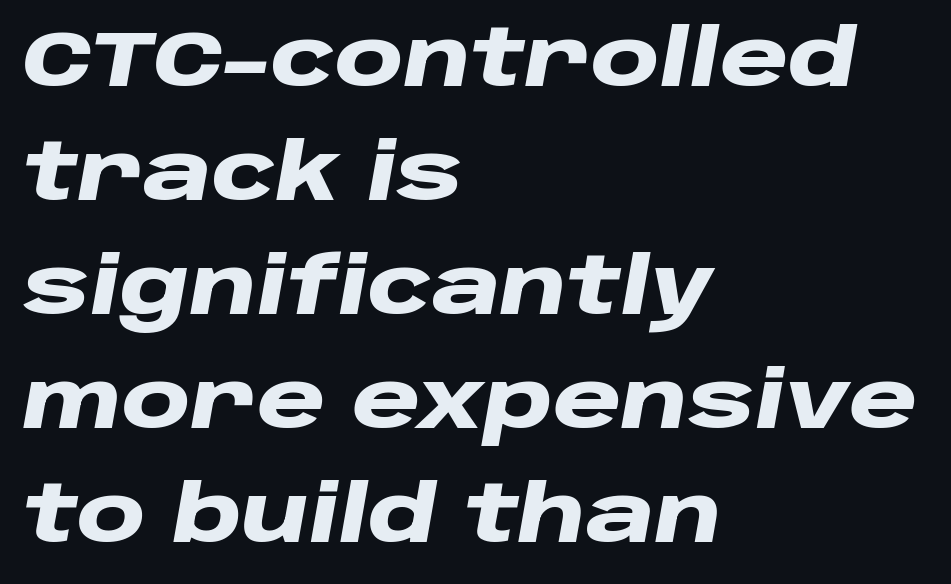
{"italic": "yes", "lean": "right", "slant_degrees": 10, "bold": "yes", "weight": "heavy", "width": "wide", "stroke_contrast": "low", "x_height": "large", "monospaced": "no", "underline": "no", "align": "left", "line_spacing": "normal", "line_spacing_ratio": 1.46, "letter_spacing": "normal", "letter_spacing_em": 0.0, "glyph_px": 78}
